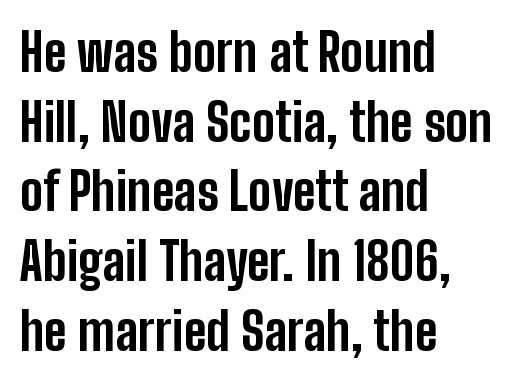
The image shows 52 px bold, condensed sans-serif type, upright; set left-aligned, normal line spacing (1.34x), normal letter spacing, not underlined; low stroke contrast and a medium x-height.
